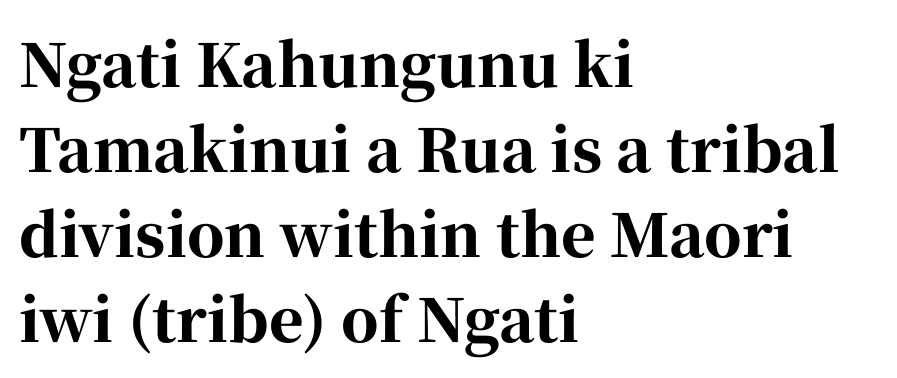
The image shows 59 px bold serif type, upright; set left-aligned, normal line spacing (1.44x), normal letter spacing, not underlined; high stroke contrast and a medium x-height.
